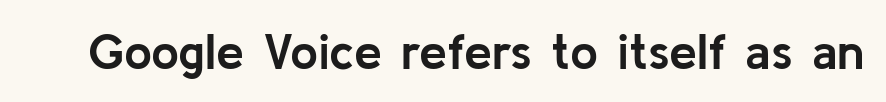
{"serif": "no", "italic": "no", "bold": "yes", "weight": "semibold", "width": "normal", "stroke_contrast": "low", "x_height": "medium", "monospaced": "no", "underline": "no", "letter_spacing": "normal", "letter_spacing_em": 0.0, "glyph_px": 50}
